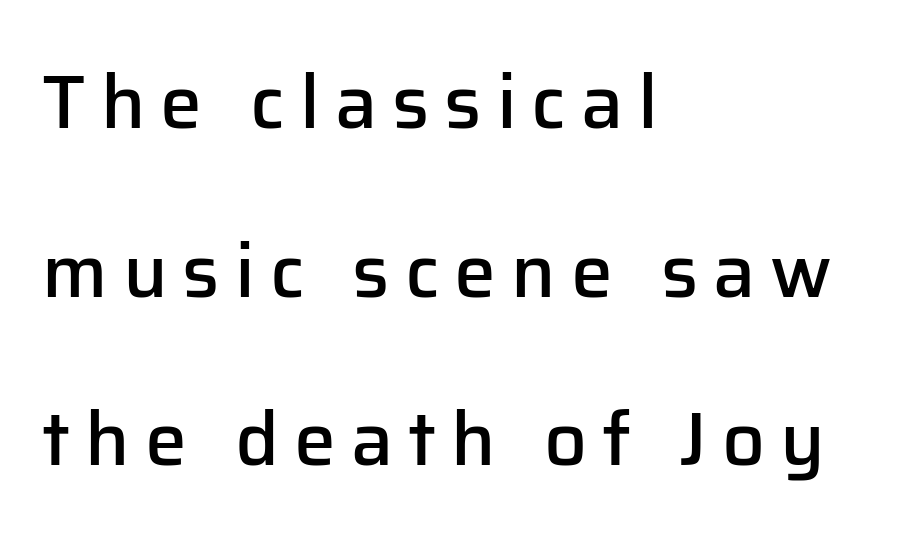
Do the characters align in a grid? No, the font is proportional. Reading down the column, the eye jumps a long way to each next line. The type sits square on the baseline with zero lean. The typeface chosen for these lines omits serifs.
